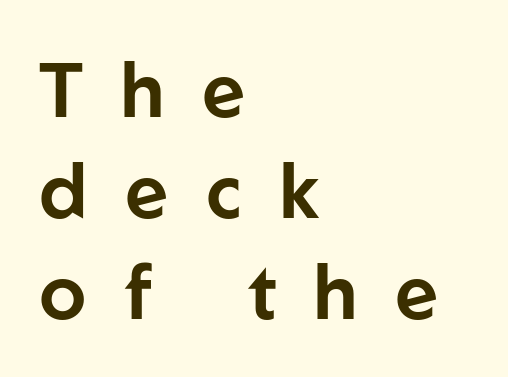
{"serif": "no", "italic": "no", "width": "normal", "stroke_contrast": "low", "x_height": "medium", "monospaced": "no", "underline": "no", "align": "left", "line_spacing": "normal", "line_spacing_ratio": 1.33, "letter_spacing": "wide", "letter_spacing_em": 0.49, "glyph_px": 76}
